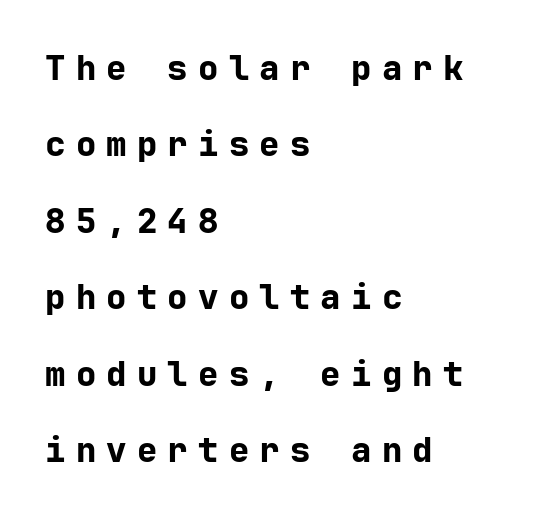
Q: Is the text bold? A: Yes.
Q: Is the text italic (slanted)? A: No, it is upright.
Q: Is the typeface a serif or a sans-serif typeface? A: Sans-serif.
Q: Is the text underlined? A: No.
Q: How is the paragraph aligned? A: Left-aligned.
Q: Is the spacing between letters normal or unusually wide? A: Unusually wide.
Q: Is the spacing between lines tight, normal or loose? A: Loose.
Q: Width (condensed, normal, or wide)? A: Normal.
Q: Stroke contrast? A: Low.
Q: x-height? A: Medium.
